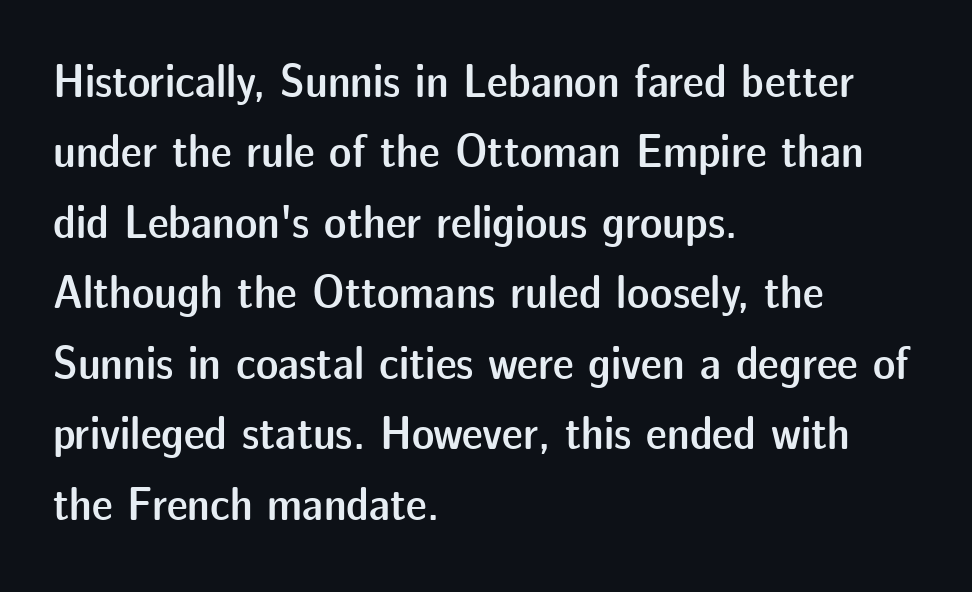
The image shows 47 px semibold sans-serif type, upright; set left-aligned, normal line spacing (1.5x), normal letter spacing, not underlined; low stroke contrast and a medium x-height.
